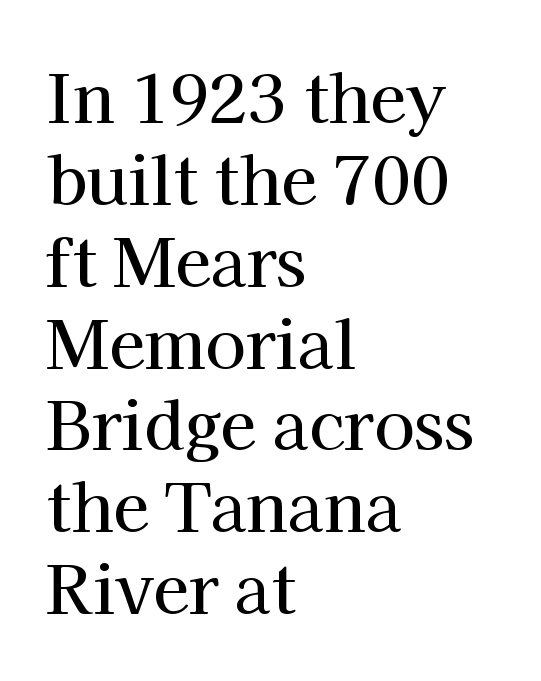
{"serif": "yes", "italic": "no", "width": "normal", "stroke_contrast": "high", "x_height": "medium", "monospaced": "no", "underline": "no", "align": "left", "line_spacing_ratio": 1.24, "letter_spacing": "normal", "letter_spacing_em": 0.0, "glyph_px": 66}
